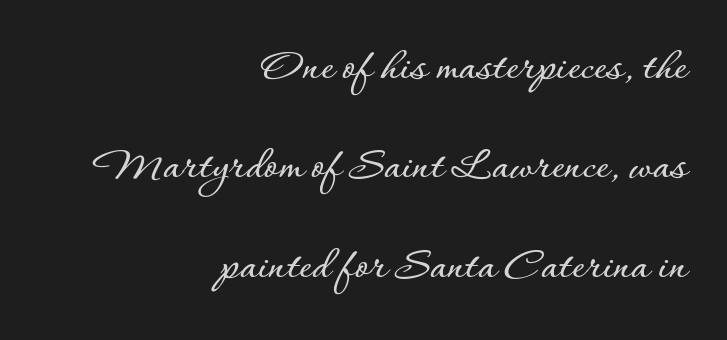
The image shows 48 px text type; set right-aligned, loose line spacing (2.07x), normal letter spacing, not underlined; low stroke contrast and a small x-height.
